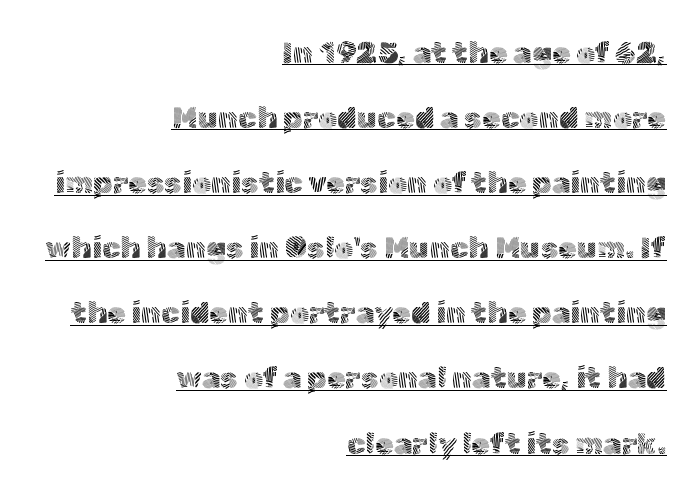
Regarding serifs, this sample does without them. The passage is arranged like a letterhead date or caption credit — flush right. The block of text is sparse from top to bottom, with ample space between rows. The words here are underlined. The tracking reads as untouched default to a designer's eye. Varying glyph widths throughout — classic text-font behaviour.
